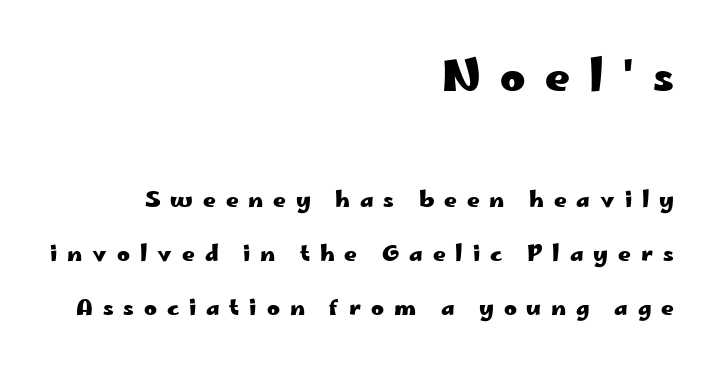
Look at the stroke-to-counter ratio: heavy, a bold. Is there any slant? The stems are plumb. The ragged edge is on the left, which tells us the setting is flush right. Typographically, this falls in the sans-serif category. The passage shown is typed in a proportional face where columns would drift.
